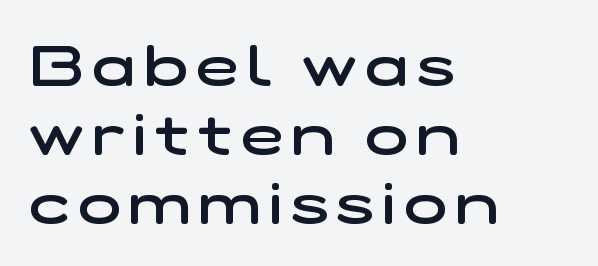
Q: Is the text bold? A: Semi-bold.
Q: Is the typeface a serif or a sans-serif typeface? A: Sans-serif.
Q: Is the text underlined? A: No.
Q: How is the paragraph aligned? A: Left-aligned.
Q: Width (condensed, normal, or wide)? A: Wide.
Q: Stroke contrast? A: Low.
Q: x-height? A: Medium.
Q: Monospaced? A: No.
